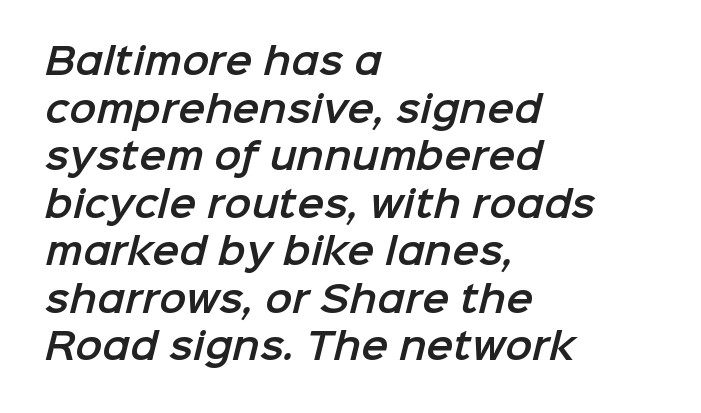
Q: Is the typeface a serif or a sans-serif typeface? A: Sans-serif.
Q: Is the text underlined? A: No.
Q: How is the paragraph aligned? A: Left-aligned.
Q: Is the spacing between letters normal or unusually wide? A: Normal.
Q: Is the spacing between lines tight, normal or loose? A: Normal.
Q: Width (condensed, normal, or wide)? A: Normal.
Q: Stroke contrast? A: Low.
Q: x-height? A: Medium.
Q: Monospaced? A: No.
